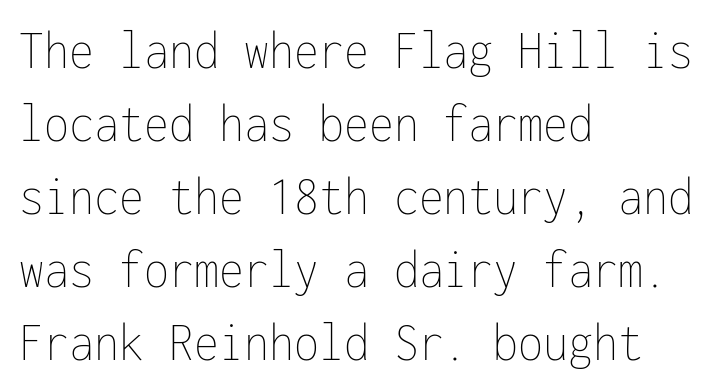
Q: Is the text bold? A: No.
Q: Is the text italic (slanted)? A: No, it is upright.
Q: Is the text underlined? A: No.
Q: How is the paragraph aligned? A: Left-aligned.
Q: Is the spacing between letters normal or unusually wide? A: Normal.
Q: Is the spacing between lines tight, normal or loose? A: Normal.
Q: Width (condensed, normal, or wide)? A: Condensed.
Q: Stroke contrast? A: Low.
Q: x-height? A: Medium.
Q: Monospaced? A: Yes.
